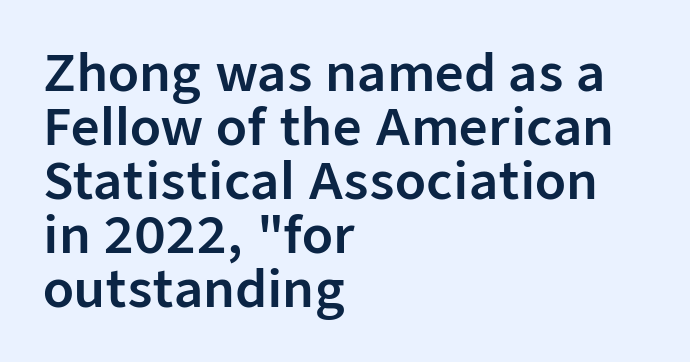
{"serif": "no", "italic": "no", "width": "normal", "stroke_contrast": "low", "x_height": "medium", "monospaced": "no", "underline": "no", "align": "left", "line_spacing": "tight", "line_spacing_ratio": 1.08, "letter_spacing": "normal", "letter_spacing_em": 0.0, "glyph_px": 50}
